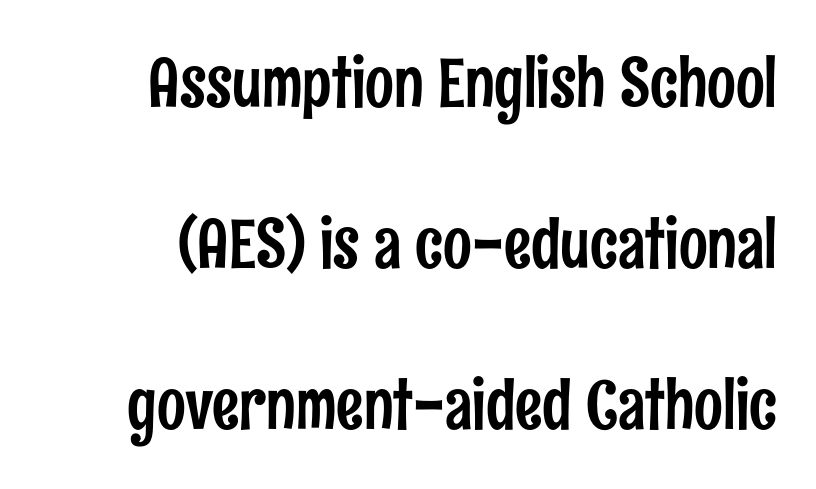
The specimen omits any rule beneath the text block's lines. These lines are composed in type without serifs. A typesetter would call this proportional, since set widths differ per character. Compared with typical paragraphs, the rows here are farther apart. Default kerning and tracking; the words read as compact shapes.
